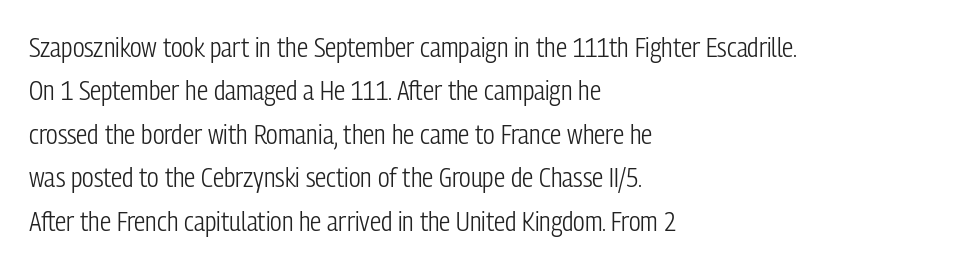
{"serif": "no", "italic": "no", "bold": "no", "weight": "light", "width": "condensed", "stroke_contrast": "low", "x_height": "medium", "monospaced": "no", "underline": "no", "align": "left", "line_spacing": "normal", "line_spacing_ratio": 1.55, "letter_spacing": "normal", "letter_spacing_em": 0.0, "glyph_px": 28}
